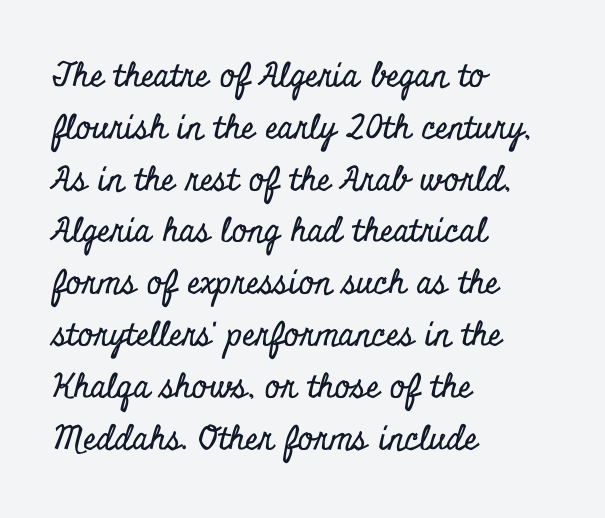
This rendering uses left alignment, leaving the right contour irregular. Varying glyph widths throughout — classic text-font behaviour. What's the leading like? Ordinary, nothing unusual. Anything drawn beneath the words? Only blank space.
